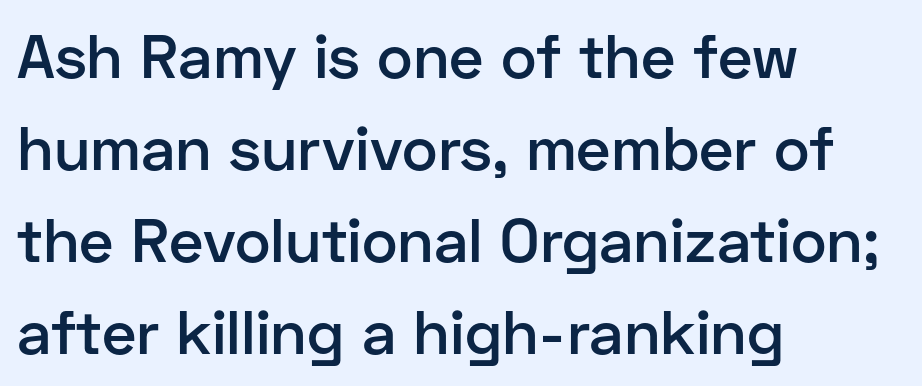
Q: Is the text bold? A: Semi-bold.
Q: Is the text italic (slanted)? A: No, it is upright.
Q: Is the typeface a serif or a sans-serif typeface? A: Sans-serif.
Q: Is the text underlined? A: No.
Q: How is the paragraph aligned? A: Left-aligned.
Q: Is the spacing between letters normal or unusually wide? A: Normal.
Q: Is the spacing between lines tight, normal or loose? A: Normal.
Q: Width (condensed, normal, or wide)? A: Normal.
Q: Stroke contrast? A: Low.
Q: x-height? A: Medium.
Q: Monospaced? A: No.
